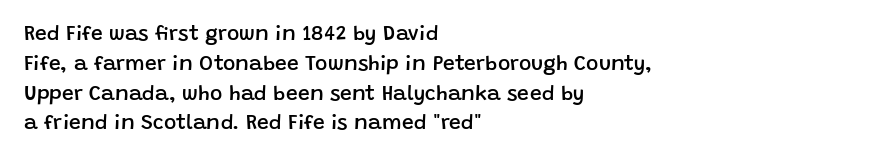
The image shows 21 px text type, upright; set left-aligned, normal line spacing (1.42x), normal letter spacing, not underlined.
